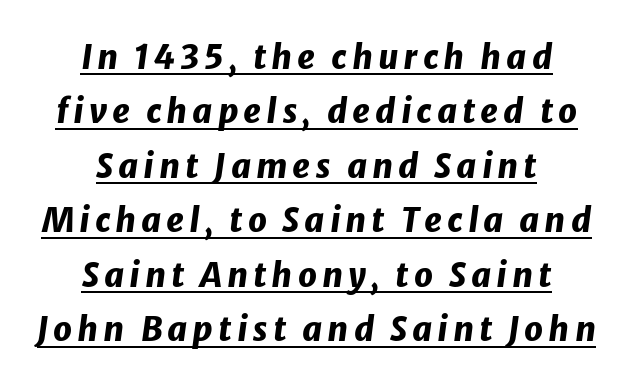
{"italic": "yes", "lean": "right", "slant_degrees": 8, "bold": "yes", "weight": "heavy", "width": "normal", "stroke_contrast": "low", "x_height": "medium", "monospaced": "no", "underline": "yes", "align": "center", "line_spacing": "normal", "line_spacing_ratio": 1.65, "glyph_px": 33}
